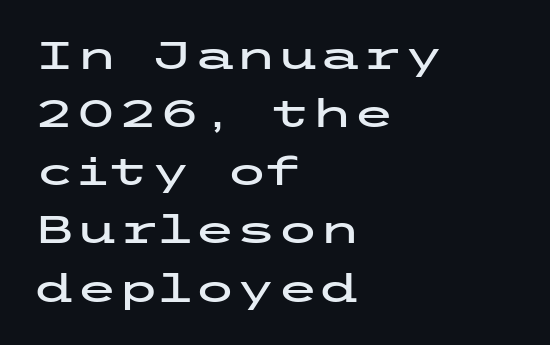
Q: Is the text italic (slanted)? A: No, it is upright.
Q: Is the typeface a serif or a sans-serif typeface? A: Sans-serif.
Q: Is the text underlined? A: No.
Q: How is the paragraph aligned? A: Left-aligned.
Q: Is the spacing between letters normal or unusually wide? A: Normal.
Q: Is the spacing between lines tight, normal or loose? A: Normal.
Q: Width (condensed, normal, or wide)? A: Wide.
Q: Stroke contrast? A: Low.
Q: x-height? A: Medium.
